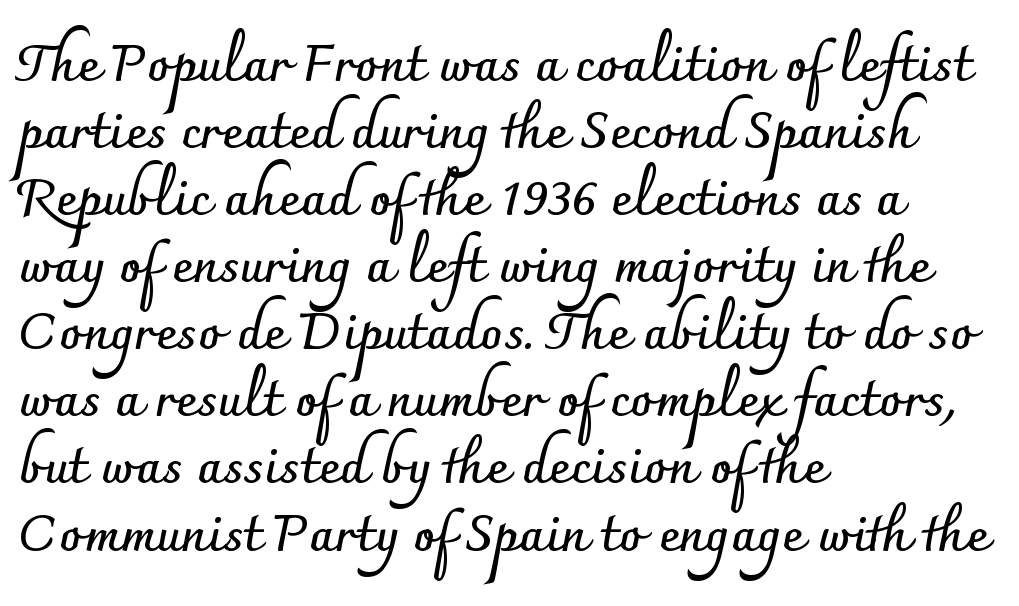
Q: Is the text bold? A: Yes.
Q: Is the text italic (slanted)? A: Yes.
Q: Is the typeface a serif or a sans-serif typeface? A: Sans-serif.
Q: Is the text underlined? A: No.
Q: How is the paragraph aligned? A: Left-aligned.
Q: Is the spacing between letters normal or unusually wide? A: Normal.
Q: Is the spacing between lines tight, normal or loose? A: Normal.
Q: Width (condensed, normal, or wide)? A: Normal.
Q: Stroke contrast? A: Low.
Q: x-height? A: Small.
Q: Monospaced? A: No.
